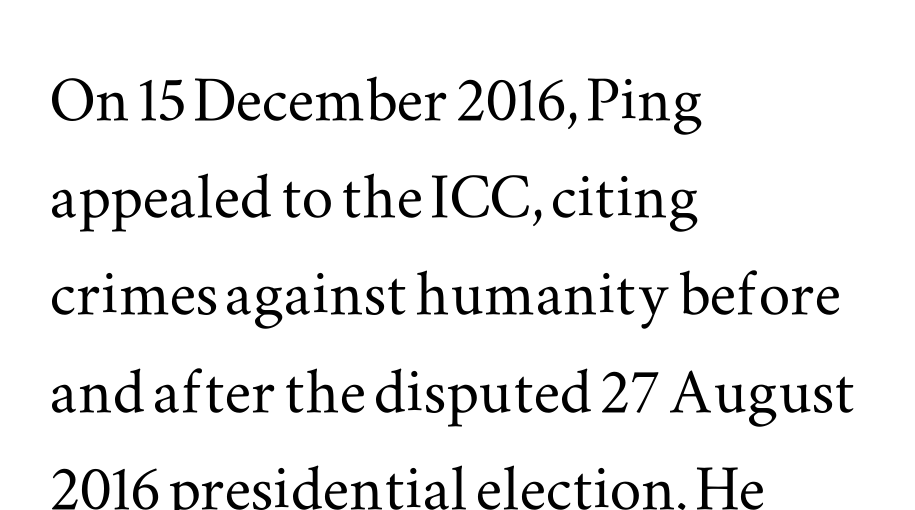
Q: Is the text italic (slanted)? A: No, it is upright.
Q: Is the typeface a serif or a sans-serif typeface? A: Serif.
Q: Is the text underlined? A: No.
Q: How is the paragraph aligned? A: Left-aligned.
Q: Is the spacing between letters normal or unusually wide? A: Normal.
Q: Width (condensed, normal, or wide)? A: Wide.
Q: Stroke contrast? A: Medium.
Q: x-height? A: Small.
Q: Monospaced? A: No.
